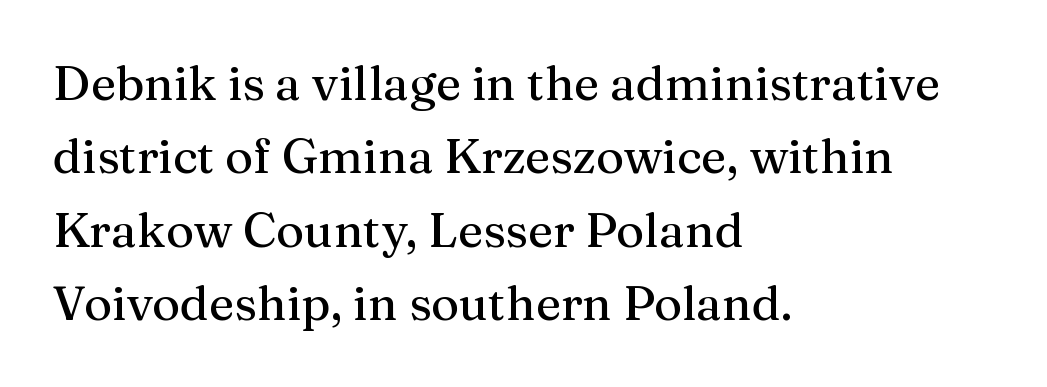
The image shows 48 px serif type, upright; set left-aligned, normal line spacing (1.53x), normal letter spacing, not underlined; medium stroke contrast and a medium x-height.
